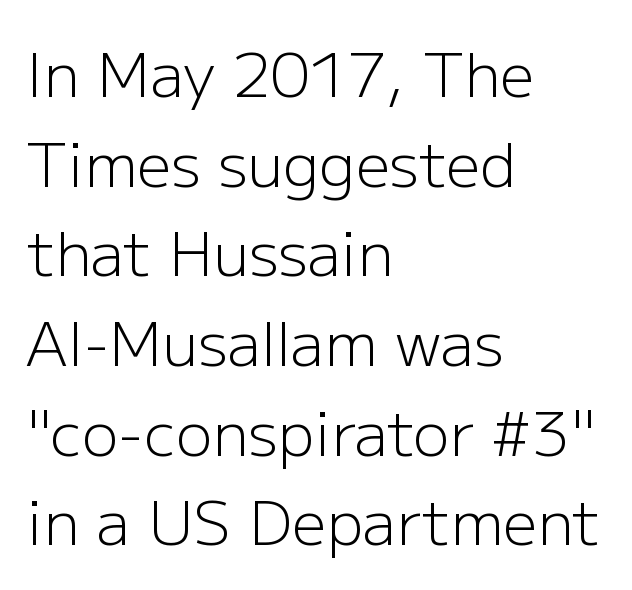
The glyphs are unaccompanied by any horizontal stroke below them. Ascenders rise straight up at ninety degrees. Think of a printed novel: that variable character pitch is what you see here. The leading is moderate, giving the passage an even texture.
